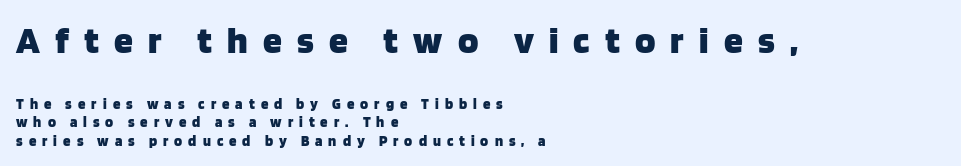
The image shows 38 px heavy sans-serif type, upright; set left-aligned, line spacing 1.24x, unusually wide letter spacing (+0.4 em), not underlined; the first (top) block is 2.53x larger; low stroke contrast and a large x-height.
